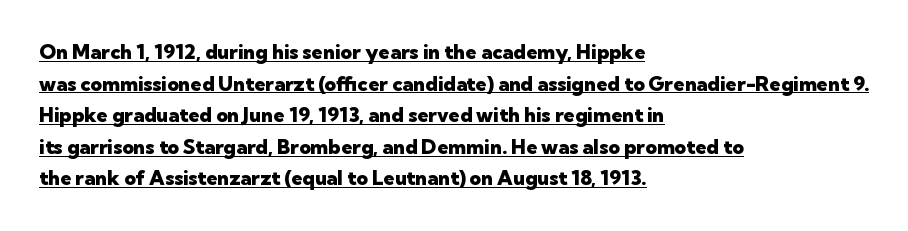
The image shows 20 px bold type, upright; set left-aligned, normal line spacing (1.58x), normal letter spacing, underlined.
